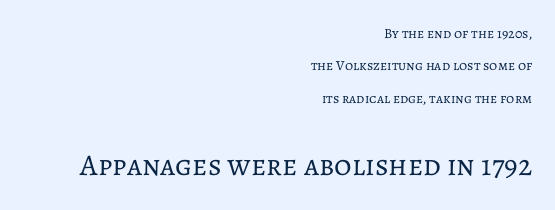
Q: Is the text bold? A: No.
Q: Is the text italic (slanted)? A: No, it is upright.
Q: Is the text underlined? A: No.
Q: How is the paragraph aligned? A: Right-aligned.
Q: Is the spacing between letters normal or unusually wide? A: Normal.
Q: Is the spacing between lines tight, normal or loose? A: Loose.
Q: Which block of text is set in a larger size, the first (top) or the second (bottom)? A: The second (bottom) one.
Q: Width (condensed, normal, or wide)? A: Normal.
Q: Stroke contrast? A: Low.
Q: x-height? A: Medium.
Q: Monospaced? A: No.
